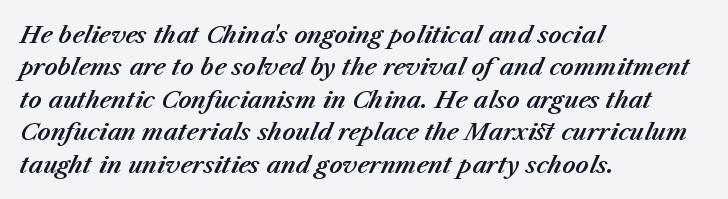
Q: Is the text italic (slanted)? A: Yes, it leans right by about 23 degrees.
Q: Is the text underlined? A: No.
Q: How is the paragraph aligned? A: Left-aligned.
Q: Is the spacing between letters normal or unusually wide? A: Normal.
Q: Is the spacing between lines tight, normal or loose? A: Normal.
